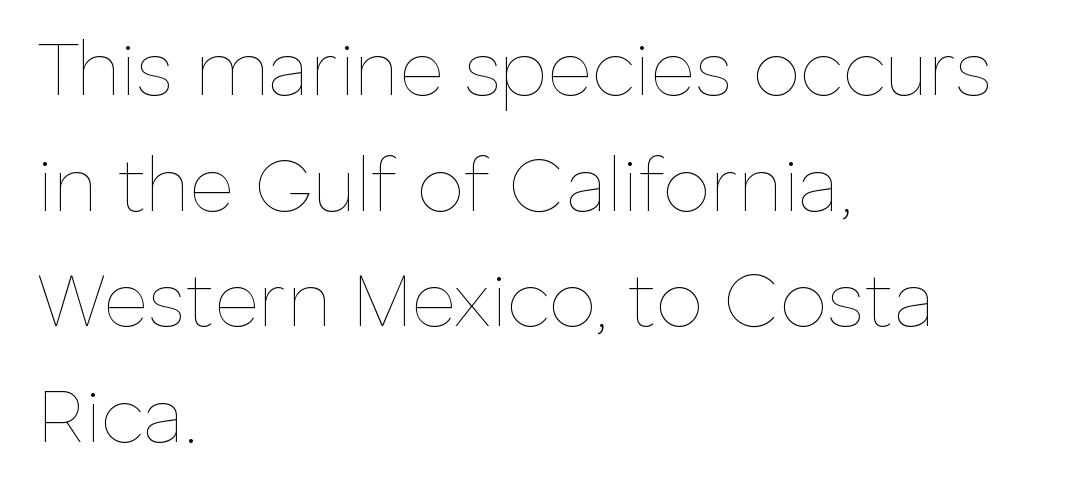
The image shows 76 px thin type, upright; set left-aligned, normal line spacing (1.52x), normal letter spacing, not underlined; low stroke contrast and a medium x-height.
